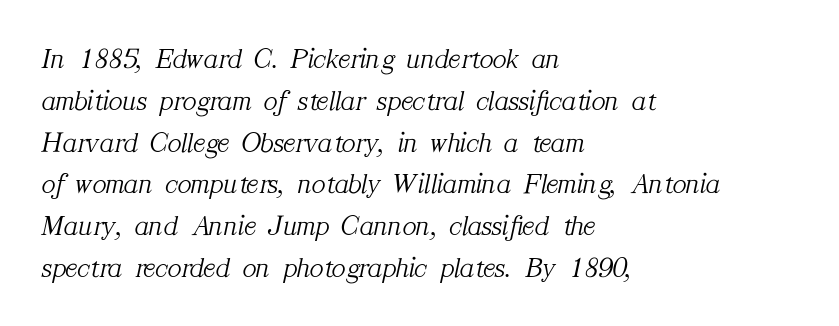
The image shows 29 px light serif type, italic (leaning right); set left-aligned, normal line spacing (1.44x), normal letter spacing, not underlined; medium stroke contrast and a medium x-height.
